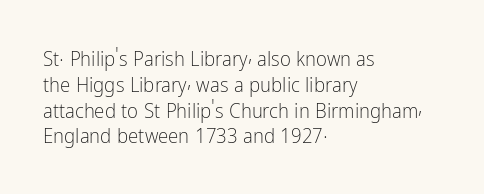
Q: Is the text bold? A: No.
Q: Is the text italic (slanted)? A: No, it is upright.
Q: Is the text underlined? A: No.
Q: How is the paragraph aligned? A: Left-aligned.
Q: Is the spacing between letters normal or unusually wide? A: Normal.
